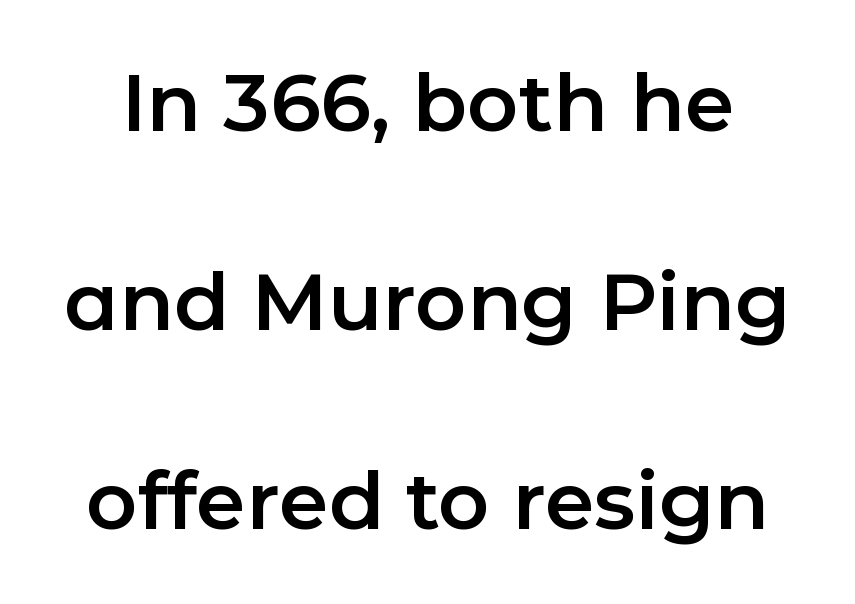
Quick note: underline off. The glyphs in this specimen are sans serif. Nope, not italic — everything's standing straight. Varying glyph widths throughout — classic text-font behaviour. Widely set lines give the paragraph a tall, airy silhouette. Nothing unusual about the tracking: characters are spaced as the font intends.
